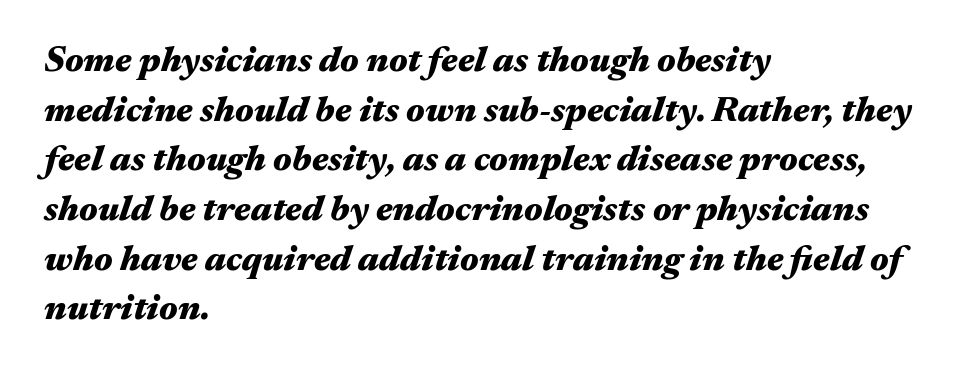
{"italic": "yes", "lean": "right", "slant_degrees": 17, "bold": "yes", "weight": "heavy", "width": "wide", "stroke_contrast": "medium", "x_height": "medium", "monospaced": "no", "underline": "no", "align": "left", "line_spacing": "normal", "line_spacing_ratio": 1.38, "letter_spacing": "normal", "letter_spacing_em": 0.0, "glyph_px": 36}
